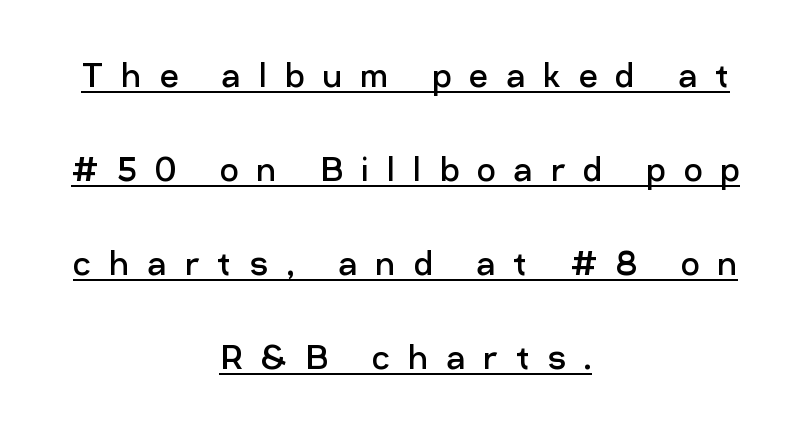
The words here are underlined. Glyph-to-glyph distance is far greater than everyday printed text. Typeset on center — no edge is straight. Whoever set this chose breathing room over compactness in the vertical rhythm. You could not count columns in this text — the font is proportionally spaced.
